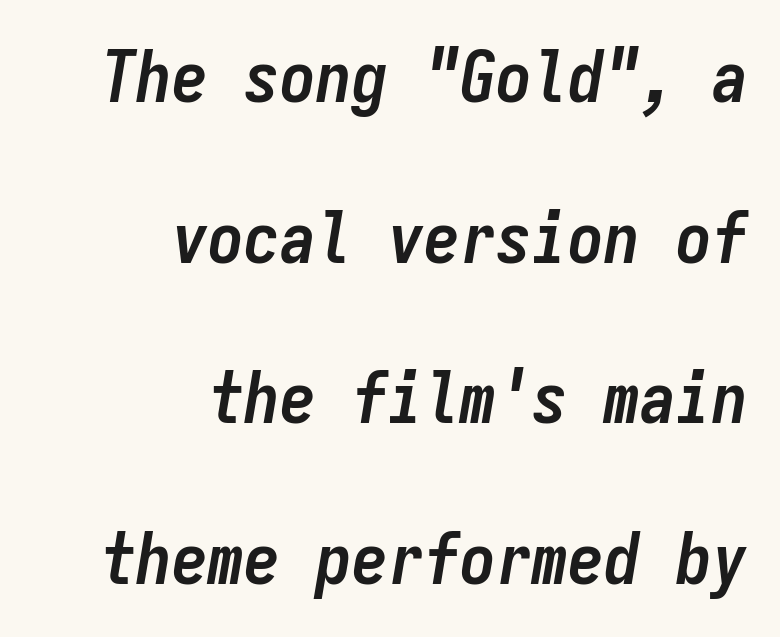
The image shows 72 px semibold, condensed type, italic (leaning right), monospaced; set right-aligned, loose line spacing (2.23x), normal letter spacing, not underlined; low stroke contrast and a medium x-height.
